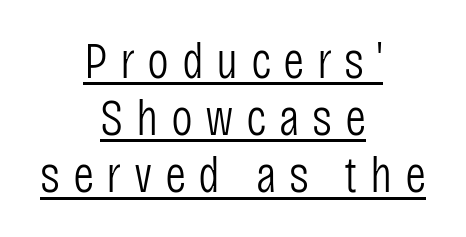
Q: Is the text bold? A: No.
Q: Is the text italic (slanted)? A: No, it is upright.
Q: Is the typeface a serif or a sans-serif typeface? A: Sans-serif.
Q: Is the text underlined? A: Yes.
Q: How is the paragraph aligned? A: Centered.
Q: Is the spacing between letters normal or unusually wide? A: Unusually wide.
Q: Is the spacing between lines tight, normal or loose? A: Tight.
Q: Width (condensed, normal, or wide)? A: Condensed.
Q: Stroke contrast? A: Low.
Q: x-height? A: Large.
Q: Monospaced? A: No.
